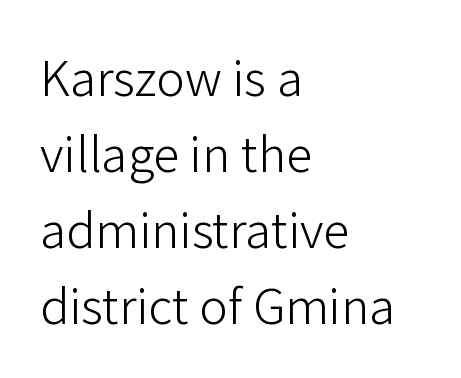
{"serif": "no", "italic": "no", "bold": "no", "weight": "light", "width": "normal", "stroke_contrast": "low", "x_height": "medium", "monospaced": "no", "underline": "no", "align": "left", "line_spacing": "normal", "line_spacing_ratio": 1.58, "letter_spacing": "normal", "letter_spacing_em": 0.0, "glyph_px": 48}
